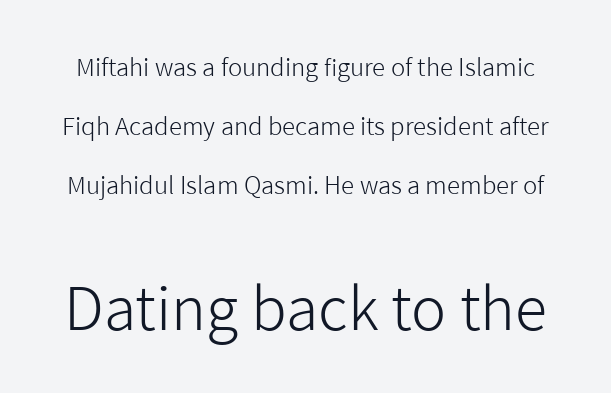
{"serif": "no", "italic": "no", "bold": "no", "weight": "light", "width": "normal", "stroke_contrast": "low", "x_height": "medium", "monospaced": "no", "underline": "no", "line_spacing": "loose", "line_spacing_ratio": 2.46, "letter_spacing": "normal", "letter_spacing_em": 0.0, "larger_block": "second", "size_ratio": 2.46, "glyph_px": 59}
